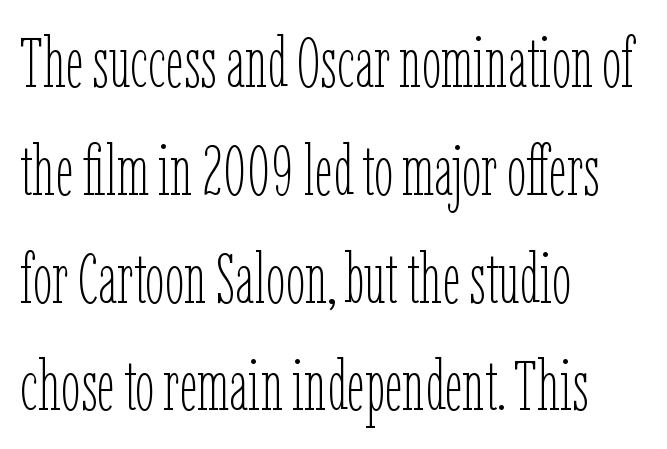
The image shows 70 px thin, condensed type, upright; set left-aligned, normal line spacing (1.54x), normal letter spacing, not underlined; low stroke contrast and a medium x-height.
